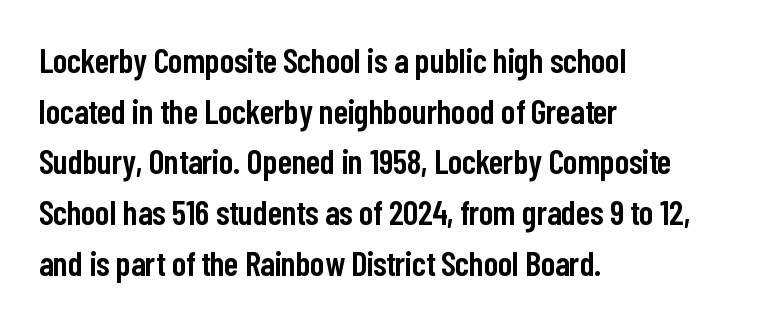
Leftover space on each line is placed entirely after the last word. Each row of text sits above clean, open space. In terms of posture, this sample is upright. Letter spacing: default.
